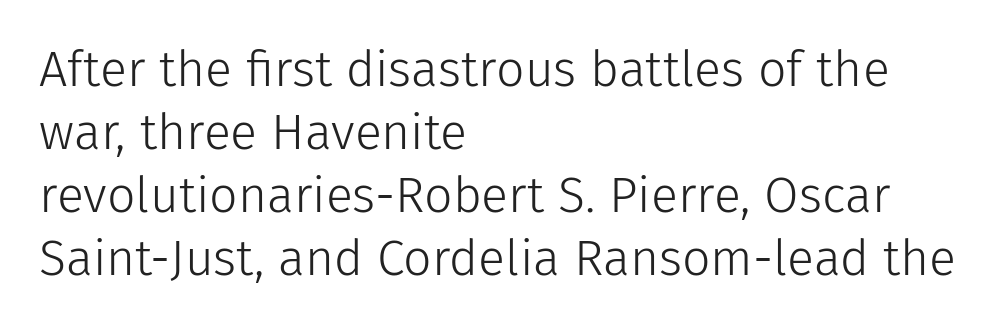
{"serif": "no", "italic": "no", "bold": "no", "weight": "light", "width": "normal", "stroke_contrast": "low", "x_height": "medium", "monospaced": "no", "underline": "no", "align": "left", "line_spacing": "normal", "line_spacing_ratio": 1.26, "letter_spacing": "normal", "letter_spacing_em": 0.0, "glyph_px": 50}
